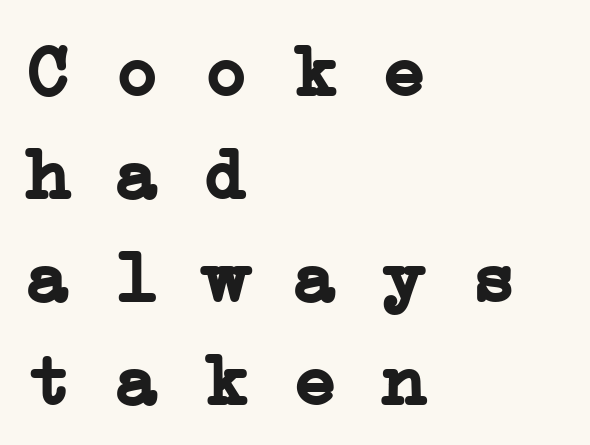
The glyphs have the mass of a bold cut. The string is rendered with underlining switched off. Type style note: has serifs. What's the leading like? Ordinary, nothing unusual. Typeset ragged right — the left edge is the straight one.
